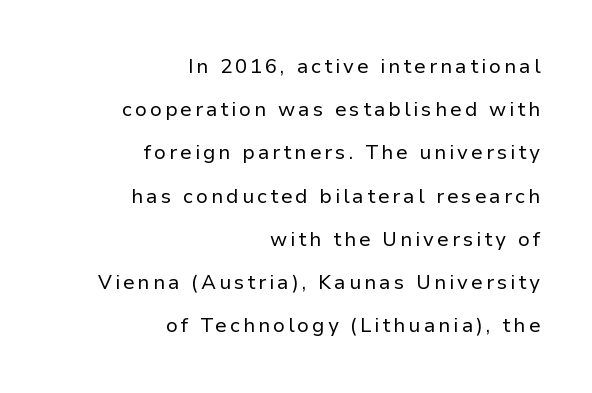
{"italic": "no", "bold": "no", "underline": "no", "align": "right", "line_spacing": "loose", "line_spacing_ratio": 2.16, "glyph_px": 20}
